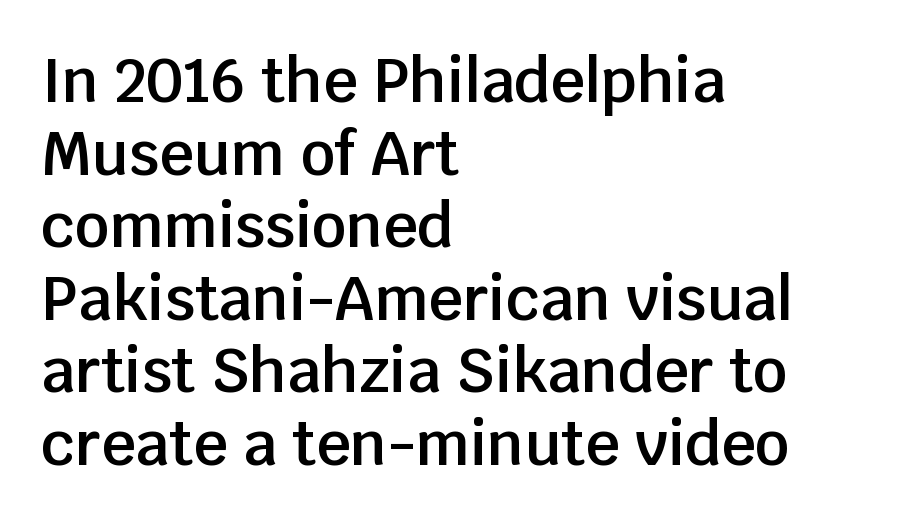
The image shows 60 px semibold sans-serif type, upright; set left-aligned, line spacing 1.21x, normal letter spacing, not underlined; low stroke contrast and a large x-height.
